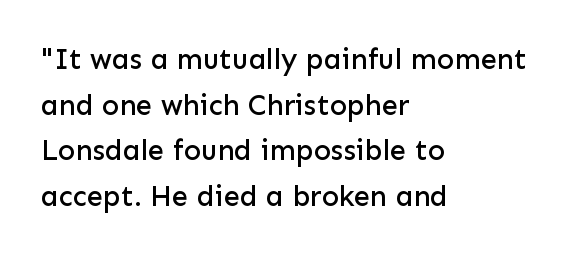
Q: Is the text italic (slanted)? A: No, it is upright.
Q: Is the typeface a serif or a sans-serif typeface? A: Sans-serif.
Q: Is the text underlined? A: No.
Q: How is the paragraph aligned? A: Left-aligned.
Q: Is the spacing between letters normal or unusually wide? A: Normal.
Q: Is the spacing between lines tight, normal or loose? A: Normal.
Q: Width (condensed, normal, or wide)? A: Normal.
Q: Stroke contrast? A: Low.
Q: x-height? A: Medium.
Q: Monospaced? A: No.
